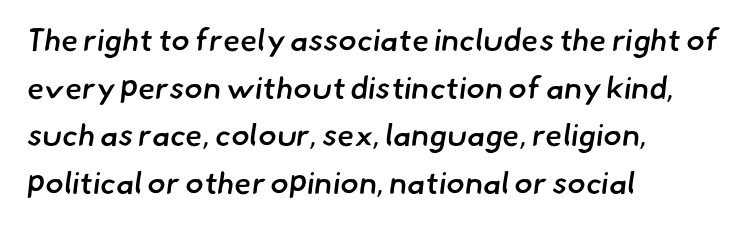
{"serif": "no", "bold": "semi", "weight": "semibold", "width": "normal", "stroke_contrast": "low", "x_height": "small", "monospaced": "no", "underline": "no", "align": "left", "line_spacing": "normal", "line_spacing_ratio": 1.54, "letter_spacing": "normal", "letter_spacing_em": 0.0, "glyph_px": 31}
